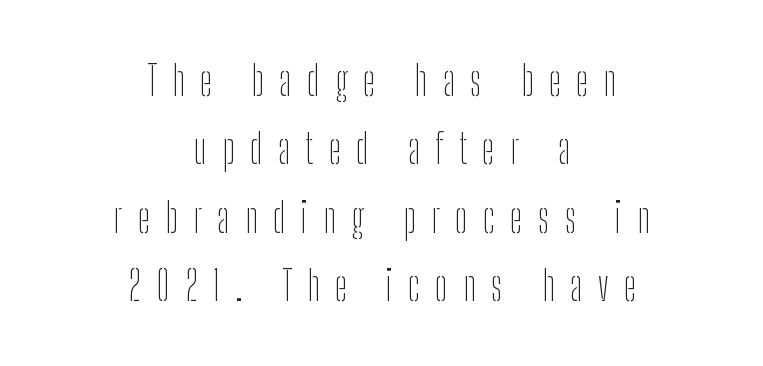
Q: Is the text bold? A: No.
Q: Is the text italic (slanted)? A: No, it is upright.
Q: Is the typeface a serif or a sans-serif typeface? A: Sans-serif.
Q: Is the text underlined? A: No.
Q: How is the paragraph aligned? A: Centered.
Q: Is the spacing between letters normal or unusually wide? A: Unusually wide.
Q: Is the spacing between lines tight, normal or loose? A: Normal.
Q: Width (condensed, normal, or wide)? A: Condensed.
Q: Stroke contrast? A: Low.
Q: x-height? A: Medium.
Q: Monospaced? A: No.
